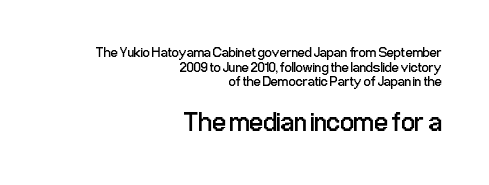
The image shows 27 px text type, upright; set right-aligned, tight line spacing (1.04x), normal letter spacing, not underlined; the second (bottom) block is 1.93x larger.
